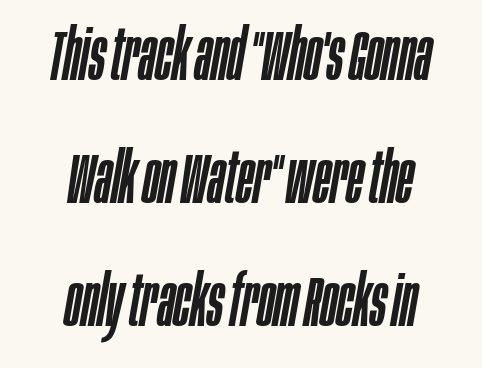
Q: Is the text italic (slanted)? A: Yes, it leans right by about 10 degrees.
Q: Is the text underlined? A: No.
Q: How is the paragraph aligned? A: Centered.
Q: Is the spacing between letters normal or unusually wide? A: Normal.
Q: Width (condensed, normal, or wide)? A: Condensed.
Q: Stroke contrast? A: Low.
Q: x-height? A: Large.
Q: Monospaced? A: No.
